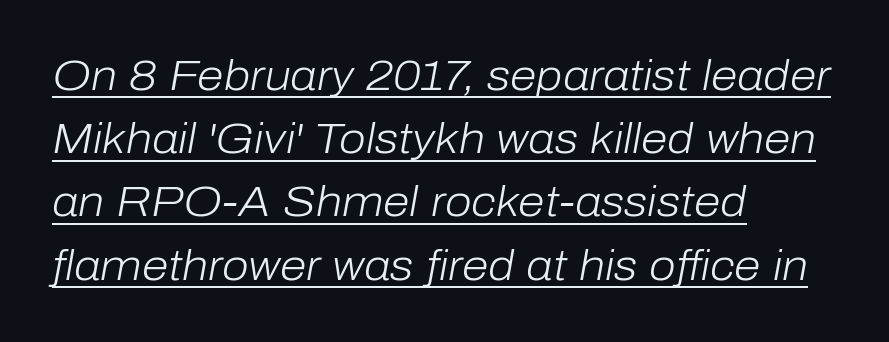
Each line of the rendering has a horizontal stroke beneath the glyphs. The tracking reads as untouched default to a designer's eye. This reads as an unemphasized weight, regular at the heaviest. Style check: oblique.
